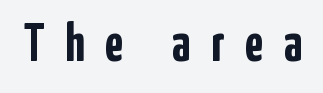
{"serif": "no", "italic": "no", "bold": "yes", "weight": "semibold", "width": "condensed", "stroke_contrast": "low", "x_height": "medium", "monospaced": "no", "underline": "no", "letter_spacing": "wide", "letter_spacing_em": 0.38, "glyph_px": 54}
